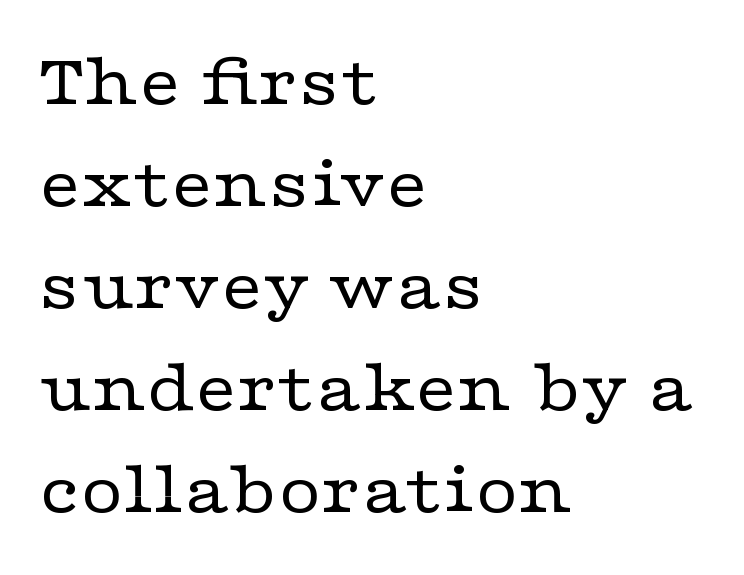
Q: Is the text bold? A: No.
Q: Is the text italic (slanted)? A: No, it is upright.
Q: Is the typeface a serif or a sans-serif typeface? A: Serif.
Q: Is the text underlined? A: No.
Q: How is the paragraph aligned? A: Left-aligned.
Q: Is the spacing between letters normal or unusually wide? A: Normal.
Q: Is the spacing between lines tight, normal or loose? A: Normal.
Q: Width (condensed, normal, or wide)? A: Wide.
Q: Stroke contrast? A: Low.
Q: x-height? A: Medium.
Q: Monospaced? A: No.
